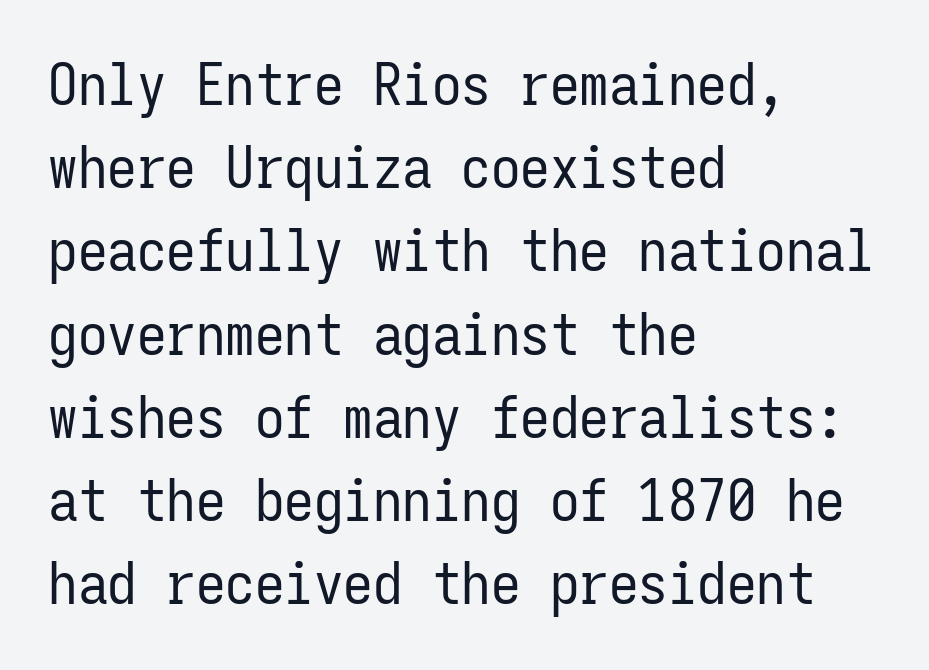
The image shows 59 px regular-weight, condensed sans-serif type, upright, monospaced; set left-aligned, normal line spacing (1.41x), normal letter spacing, not underlined; low stroke contrast and a medium x-height.
